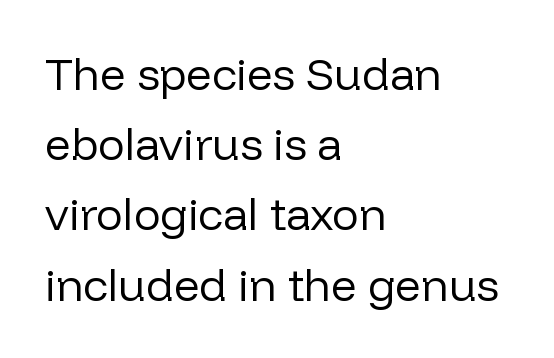
Q: Is the text bold? A: No.
Q: Is the text italic (slanted)? A: No, it is upright.
Q: Is the typeface a serif or a sans-serif typeface? A: Sans-serif.
Q: Is the text underlined? A: No.
Q: How is the paragraph aligned? A: Left-aligned.
Q: Is the spacing between letters normal or unusually wide? A: Normal.
Q: Is the spacing between lines tight, normal or loose? A: Normal.
Q: Width (condensed, normal, or wide)? A: Normal.
Q: Stroke contrast? A: Low.
Q: x-height? A: Medium.
Q: Monospaced? A: No.
